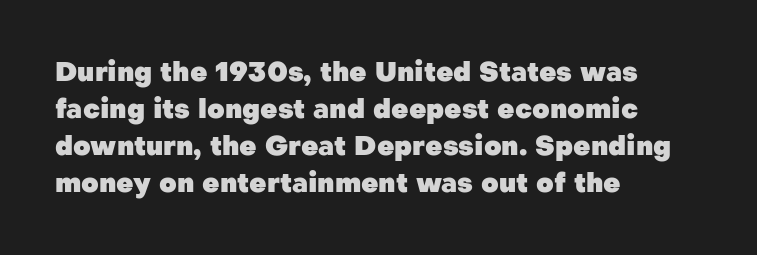
Q: Is the text bold? A: Yes.
Q: Is the text italic (slanted)? A: No, it is upright.
Q: Is the text underlined? A: No.
Q: How is the paragraph aligned? A: Left-aligned.
Q: Is the spacing between letters normal or unusually wide? A: Normal.
Q: Is the spacing between lines tight, normal or loose? A: Normal.
